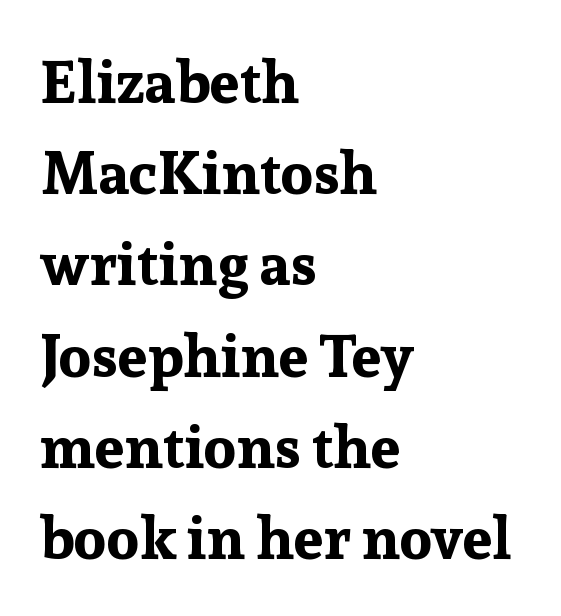
Q: Is the text bold? A: Yes.
Q: Is the text italic (slanted)? A: No, it is upright.
Q: Is the typeface a serif or a sans-serif typeface? A: Serif.
Q: Is the text underlined? A: No.
Q: How is the paragraph aligned? A: Left-aligned.
Q: Is the spacing between letters normal or unusually wide? A: Normal.
Q: Is the spacing between lines tight, normal or loose? A: Normal.
Q: Width (condensed, normal, or wide)? A: Normal.
Q: Stroke contrast? A: Low.
Q: x-height? A: Medium.
Q: Monospaced? A: No.
